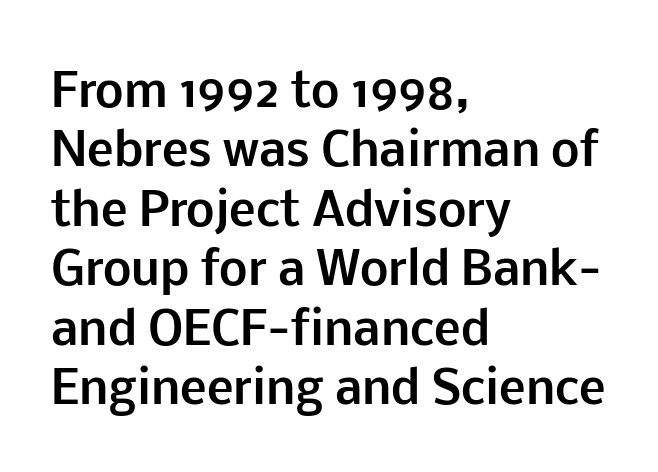
{"serif": "no", "italic": "no", "bold": "yes", "weight": "bold", "width": "normal", "stroke_contrast": "low", "x_height": "medium", "monospaced": "no", "underline": "no", "align": "left", "line_spacing": "normal", "line_spacing_ratio": 1.32, "letter_spacing": "normal", "letter_spacing_em": 0.0, "glyph_px": 45}
